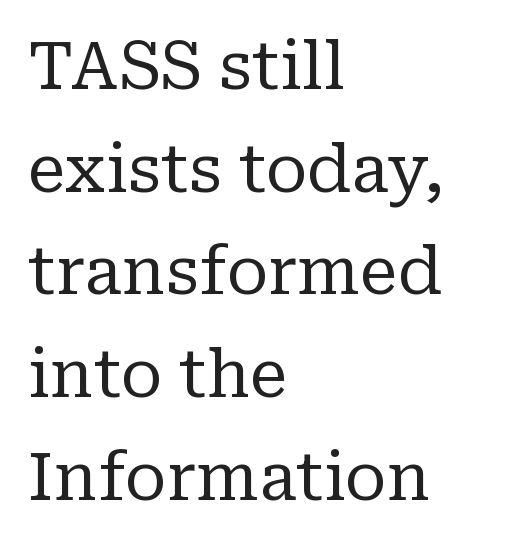
{"serif": "yes", "italic": "no", "bold": "no", "weight": "regular", "width": "normal", "stroke_contrast": "low", "x_height": "medium", "monospaced": "no", "underline": "no", "align": "left", "line_spacing": "normal", "line_spacing_ratio": 1.58, "letter_spacing": "normal", "letter_spacing_em": 0.0, "glyph_px": 65}
